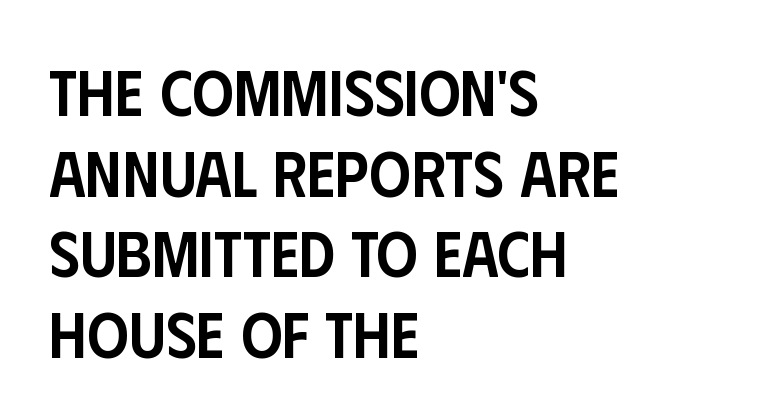
What weight is shown? A semibold, between regular and bold. Unlike italic type, these characters show no tilt at all. Left-aligned paragraph, ragged on the right. Nope, no serifs anywhere on these letters. The glyphs are unaccompanied by any horizontal stroke below them.
